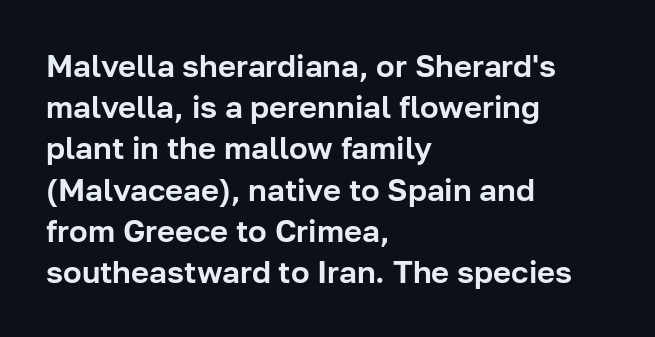
Is there any slant? The stems are plumb. What's the leading like? Ordinary, nothing unusual. Think of a printed novel: that variable character pitch is what you see here. There is no visible air inserted between adjacent glyphs. Font category for this specimen: sans-serif.
